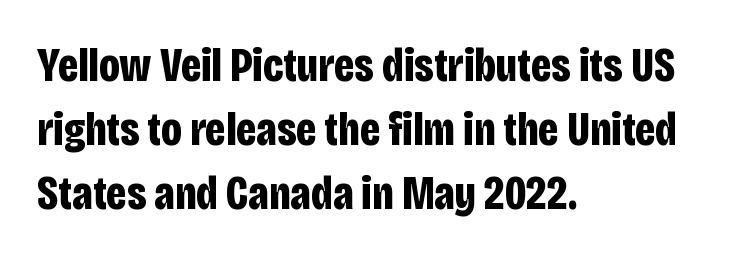
Q: Is the text bold? A: Yes.
Q: Is the text italic (slanted)? A: No, it is upright.
Q: Is the typeface a serif or a sans-serif typeface? A: Sans-serif.
Q: Is the text underlined? A: No.
Q: How is the paragraph aligned? A: Left-aligned.
Q: Is the spacing between letters normal or unusually wide? A: Normal.
Q: Is the spacing between lines tight, normal or loose? A: Normal.
Q: Width (condensed, normal, or wide)? A: Condensed.
Q: Stroke contrast? A: Low.
Q: x-height? A: Large.
Q: Monospaced? A: No.
